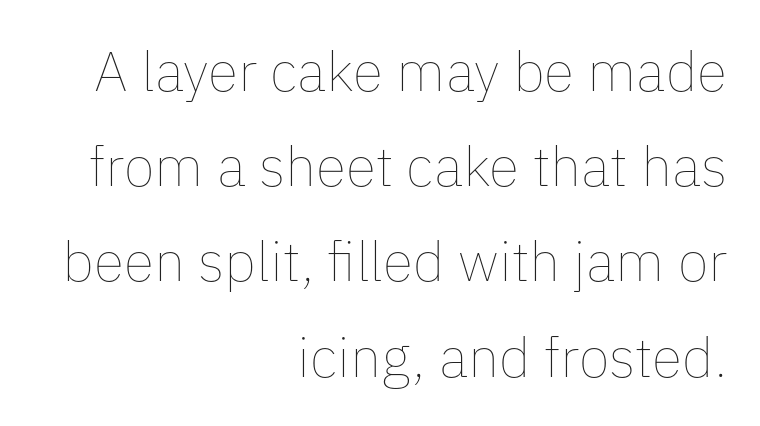
Q: Is the text bold? A: No.
Q: Is the text italic (slanted)? A: No, it is upright.
Q: Is the text underlined? A: No.
Q: How is the paragraph aligned? A: Right-aligned.
Q: Is the spacing between letters normal or unusually wide? A: Normal.
Q: Is the spacing between lines tight, normal or loose? A: Normal.
Q: Width (condensed, normal, or wide)? A: Normal.
Q: Stroke contrast? A: Low.
Q: x-height? A: Medium.
Q: Monospaced? A: No.
